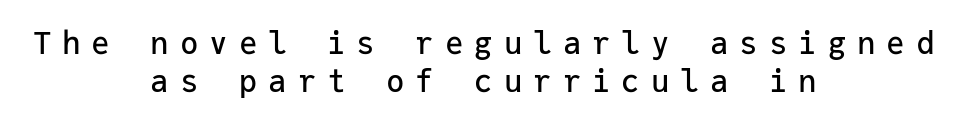
Q: Is the text italic (slanted)? A: No, it is upright.
Q: Is the typeface a serif or a sans-serif typeface? A: Sans-serif.
Q: Is the text underlined? A: No.
Q: How is the paragraph aligned? A: Centered.
Q: Is the spacing between letters normal or unusually wide? A: Unusually wide.
Q: Width (condensed, normal, or wide)? A: Normal.
Q: Stroke contrast? A: Low.
Q: x-height? A: Medium.
Q: Monospaced? A: Yes.
